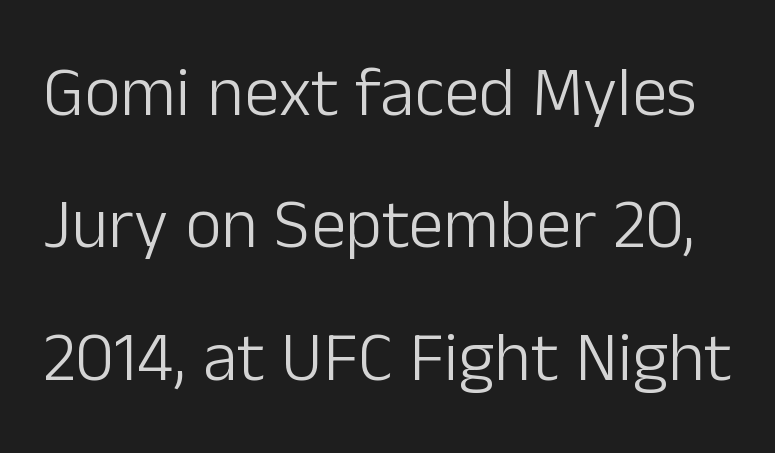
{"serif": "no", "italic": "no", "bold": "no", "weight": "light", "width": "normal", "stroke_contrast": "low", "x_height": "medium", "monospaced": "no", "underline": "no", "line_spacing_ratio": 1.89, "letter_spacing": "normal", "letter_spacing_em": 0.0, "glyph_px": 70}
